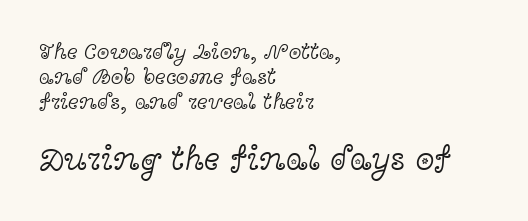
Q: Is the text bold? A: No.
Q: Is the text italic (slanted)? A: No, it is upright.
Q: Is the typeface a serif or a sans-serif typeface? A: Serif.
Q: Is the text underlined? A: No.
Q: How is the paragraph aligned? A: Left-aligned.
Q: Is the spacing between letters normal or unusually wide? A: Normal.
Q: Is the spacing between lines tight, normal or loose? A: Tight.
Q: Which block of text is set in a larger size, the first (top) or the second (bottom)? A: The second (bottom) one.
Q: Width (condensed, normal, or wide)? A: Wide.
Q: x-height? A: Medium.
Q: Monospaced? A: No.
